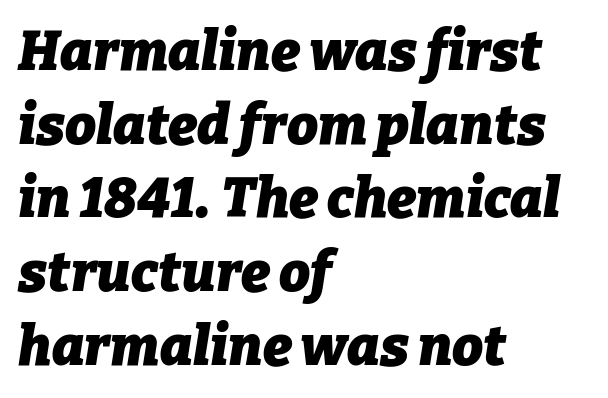
The strip under each line holds only bare page. The sample has been set heavy, in full bold. The passage shown has conventional tracking throughout. Looks like regular typesetting: each glyph gets only the width it needs.
